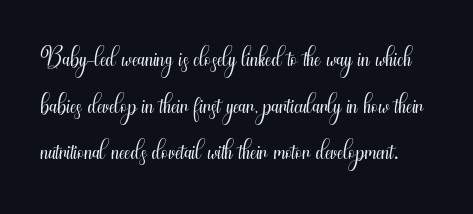
Q: Is the text bold? A: No.
Q: Is the text italic (slanted)? A: Yes.
Q: Is the typeface a serif or a sans-serif typeface? A: Sans-serif.
Q: Is the text underlined? A: No.
Q: Is the spacing between letters normal or unusually wide? A: Normal.
Q: Is the spacing between lines tight, normal or loose? A: Normal.
Q: Width (condensed, normal, or wide)? A: Condensed.
Q: Stroke contrast? A: Medium.
Q: x-height? A: Small.
Q: Monospaced? A: No.
